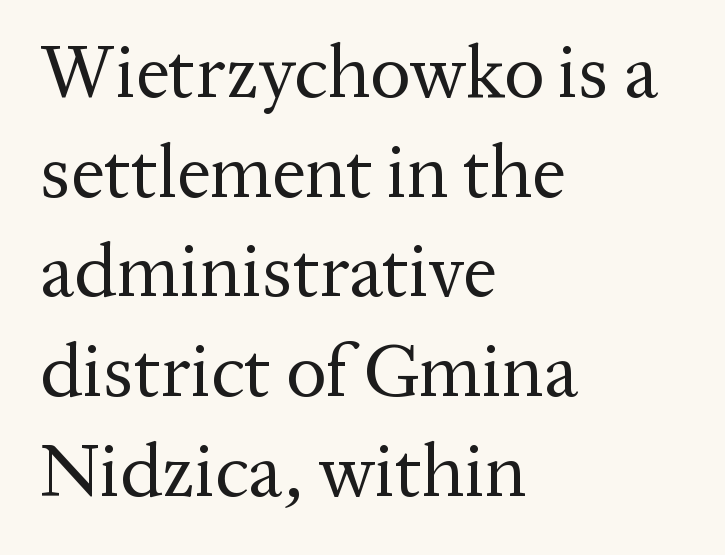
The image shows 75 px regular-weight serif type, upright; set left-aligned, normal line spacing (1.33x), normal letter spacing, not underlined; medium stroke contrast and a medium x-height.
